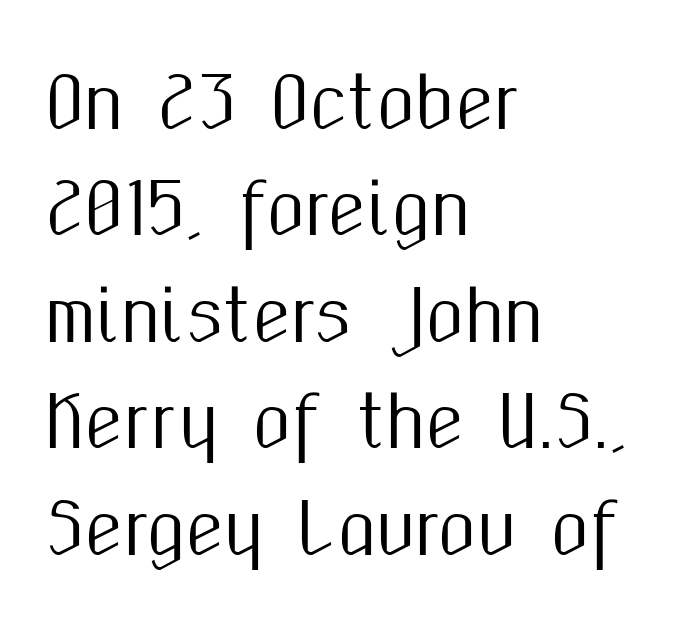
Q: Is the text italic (slanted)? A: No, it is upright.
Q: Is the typeface a serif or a sans-serif typeface? A: Sans-serif.
Q: Is the text underlined? A: No.
Q: How is the paragraph aligned? A: Left-aligned.
Q: Is the spacing between letters normal or unusually wide? A: Normal.
Q: Is the spacing between lines tight, normal or loose? A: Normal.
Q: Width (condensed, normal, or wide)? A: Condensed.
Q: Stroke contrast? A: Medium.
Q: x-height? A: Medium.
Q: Monospaced? A: No.
